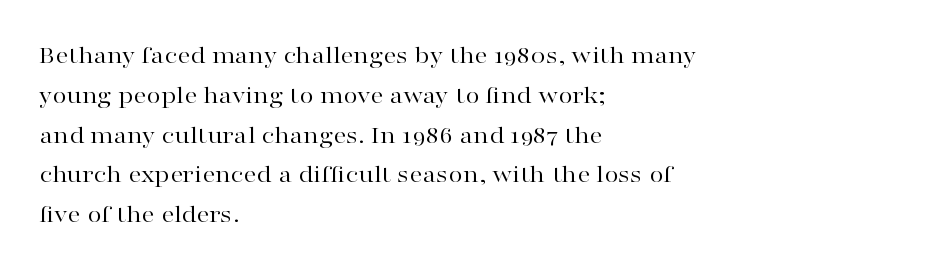
Q: Is the text bold? A: No.
Q: Is the text italic (slanted)? A: No, it is upright.
Q: Is the text underlined? A: No.
Q: How is the paragraph aligned? A: Left-aligned.
Q: Is the spacing between letters normal or unusually wide? A: Normal.
Q: Is the spacing between lines tight, normal or loose? A: Normal.
